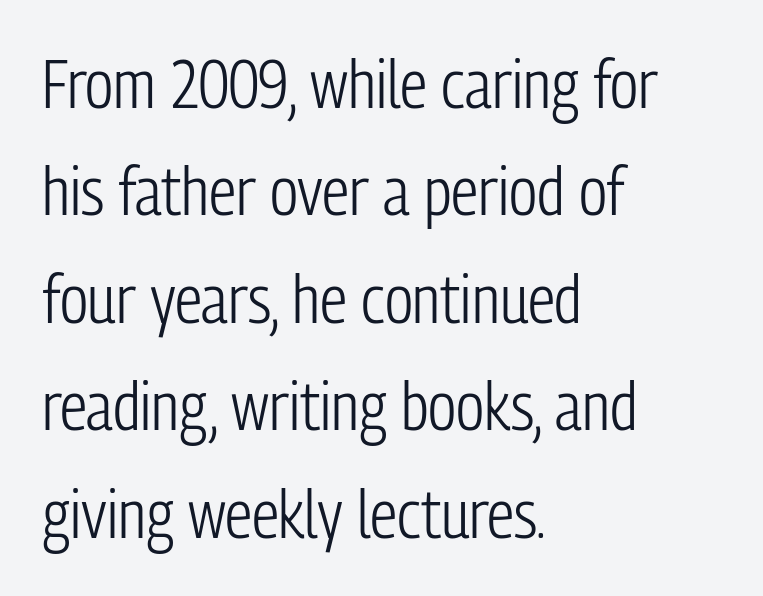
To sum up the face: it is a sans, with no serifs. The characters are drawn with everyday or finer stroke widths. Spacing verdict: proportional, widths tailored to each character. These lines keep a tight, regular rhythm from letter to letter. Nobody drew a line under any word here.
